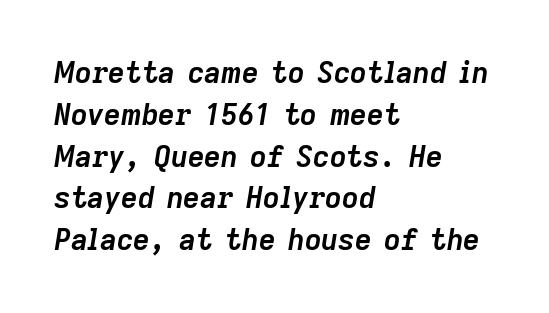
{"italic": "yes", "lean": "right", "slant_degrees": 9, "bold": "yes", "weight": "semibold", "width": "normal", "stroke_contrast": "low", "x_height": "medium", "monospaced": "no", "underline": "no", "align": "left", "line_spacing": "normal", "line_spacing_ratio": 1.44, "letter_spacing": "normal", "letter_spacing_em": 0.0, "glyph_px": 29}
